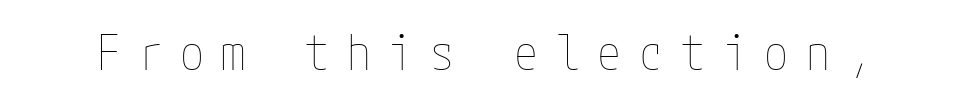
The image shows 48 px thin, condensed type, upright; set unusually wide letter spacing (+0.37 em), not underlined; low stroke contrast and a medium x-height.
